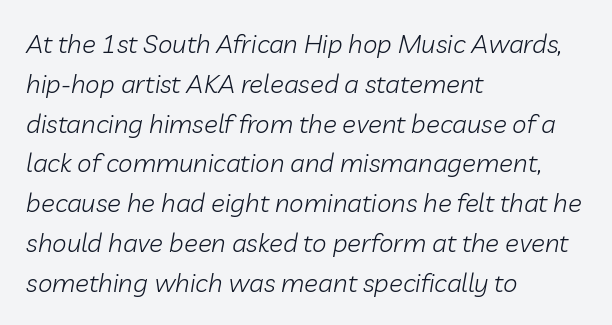
Q: Is the text bold? A: No.
Q: Is the text italic (slanted)? A: Yes, it leans right by about 10 degrees.
Q: Is the text underlined? A: No.
Q: How is the paragraph aligned? A: Left-aligned.
Q: Is the spacing between letters normal or unusually wide? A: Normal.
Q: Is the spacing between lines tight, normal or loose? A: Normal.
